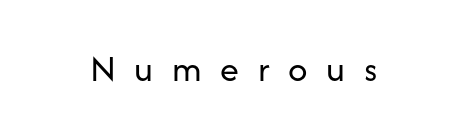
Q: Is the text bold? A: No.
Q: Is the text italic (slanted)? A: No, it is upright.
Q: Is the typeface a serif or a sans-serif typeface? A: Sans-serif.
Q: Is the text underlined? A: No.
Q: Is the spacing between letters normal or unusually wide? A: Unusually wide.
Q: Width (condensed, normal, or wide)? A: Normal.
Q: Stroke contrast? A: Low.
Q: x-height? A: Medium.
Q: Monospaced? A: No.
